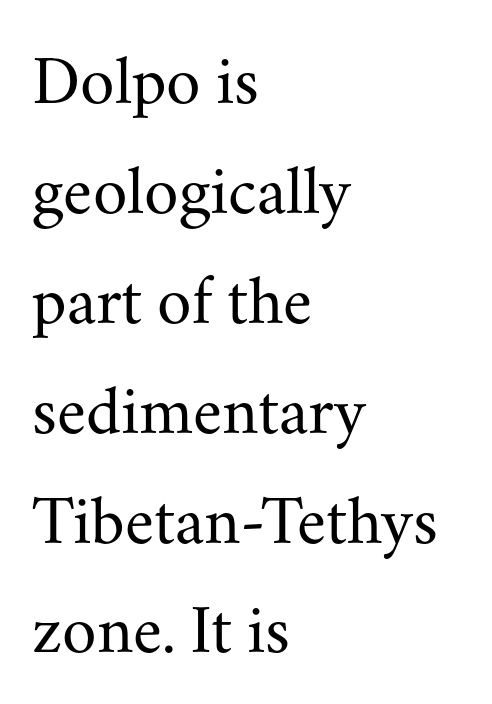
{"serif": "yes", "italic": "no", "bold": "no", "weight": "regular", "width": "normal", "stroke_contrast": "medium", "x_height": "small", "monospaced": "no", "underline": "no", "align": "left", "line_spacing": "normal", "line_spacing_ratio": 1.57, "letter_spacing": "normal", "letter_spacing_em": 0.0, "glyph_px": 70}
